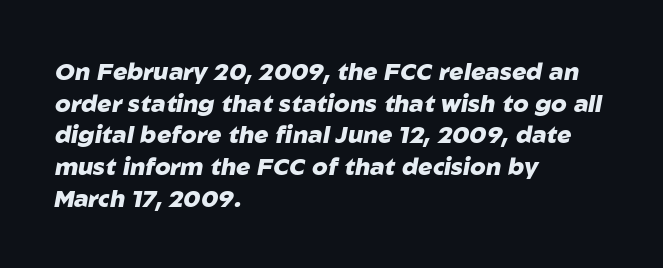
Q: Is the text bold? A: Yes.
Q: Is the text italic (slanted)? A: Yes, it leans right by about 10 degrees.
Q: Is the text underlined? A: No.
Q: How is the paragraph aligned? A: Left-aligned.
Q: Is the spacing between letters normal or unusually wide? A: Normal.
Q: Is the spacing between lines tight, normal or loose? A: Normal.
